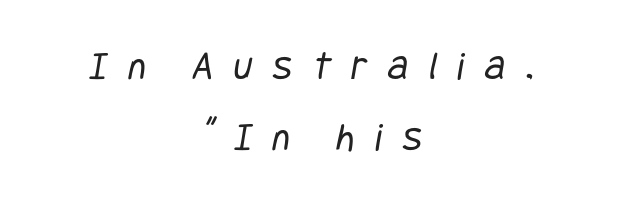
Q: Is the text bold? A: No.
Q: Is the typeface a serif or a sans-serif typeface? A: Sans-serif.
Q: Is the text underlined? A: No.
Q: How is the paragraph aligned? A: Centered.
Q: Is the spacing between letters normal or unusually wide? A: Unusually wide.
Q: Width (condensed, normal, or wide)? A: Condensed.
Q: Stroke contrast? A: Low.
Q: x-height? A: Large.
